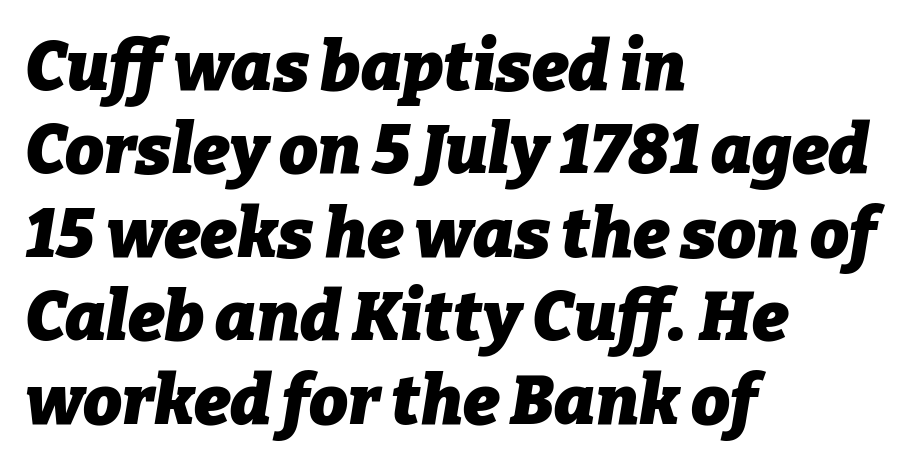
Yep, that's italic — everything's leaning. Nobody drew a line under any word here. Teacher's note: observe the even left margin — that is flush-left alignment. In terms of weight, the rendering is a true, heavy bold.
